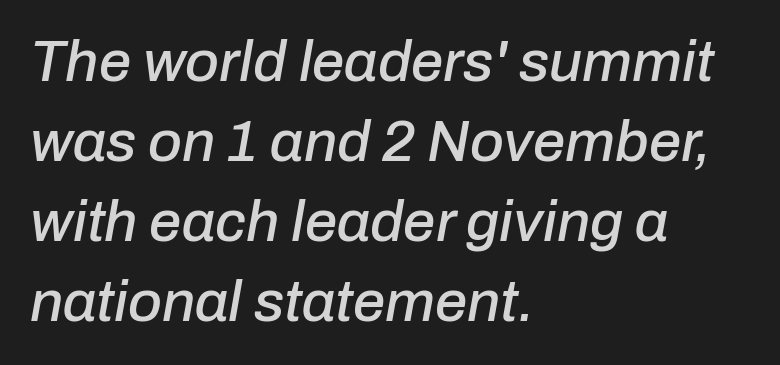
{"italic": "yes", "lean": "right", "slant_degrees": 10, "width": "normal", "stroke_contrast": "low", "x_height": "medium", "monospaced": "no", "underline": "no", "align": "left", "line_spacing": "normal", "line_spacing_ratio": 1.38, "letter_spacing": "normal", "letter_spacing_em": 0.0, "glyph_px": 58}
